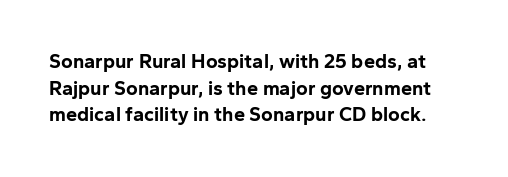
Q: Is the text bold? A: Yes.
Q: Is the text italic (slanted)? A: No, it is upright.
Q: Is the text underlined? A: No.
Q: Is the spacing between letters normal or unusually wide? A: Normal.
Q: Is the spacing between lines tight, normal or loose? A: Normal.
